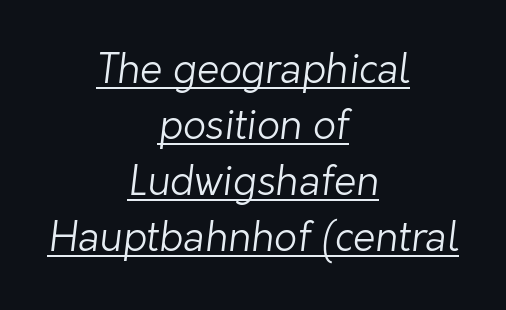
Q: Is the text bold? A: No.
Q: Is the typeface a serif or a sans-serif typeface? A: Sans-serif.
Q: Is the text underlined? A: Yes.
Q: How is the paragraph aligned? A: Centered.
Q: Is the spacing between letters normal or unusually wide? A: Normal.
Q: Is the spacing between lines tight, normal or loose? A: Normal.
Q: Width (condensed, normal, or wide)? A: Normal.
Q: Stroke contrast? A: Low.
Q: x-height? A: Medium.
Q: Monospaced? A: No.
